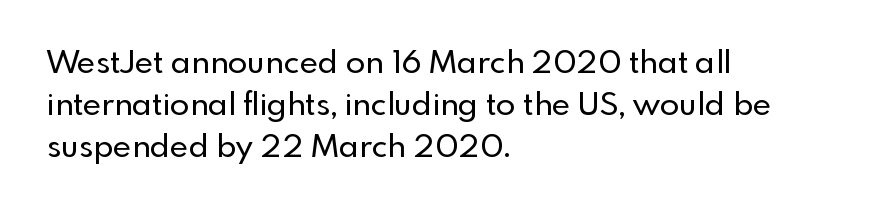
Summary of vertical rhythm: regular, with standard interline spacing. The letters sit at their default tracking, neither squeezed nor spread. The glyphs in this specimen are sans serif. Check the space under the baseline: it is left empty. Nope, not italic — everything's standing straight.
